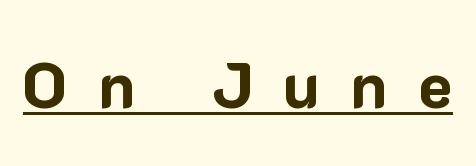
Q: Is the text bold? A: Yes.
Q: Is the text italic (slanted)? A: No, it is upright.
Q: Is the typeface a serif or a sans-serif typeface? A: Sans-serif.
Q: Is the text underlined? A: Yes.
Q: Is the spacing between letters normal or unusually wide? A: Unusually wide.
Q: Width (condensed, normal, or wide)? A: Normal.
Q: Stroke contrast? A: Low.
Q: x-height? A: Medium.
Q: Monospaced? A: No.
